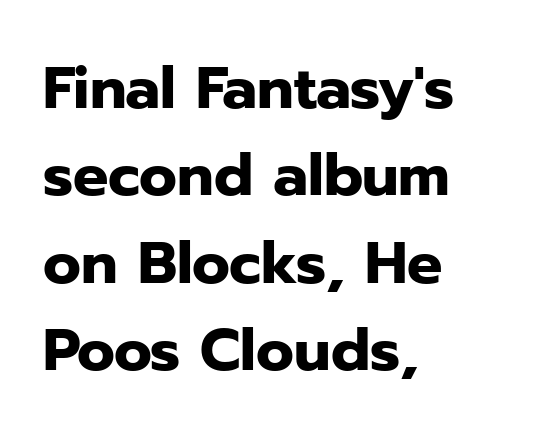
Heavy-handed strokes throughout: this text is bold. The baseline area is clear. The lettering stays uniformly vertical, giving the passage a roman look. Short note: letters normally spaced.
